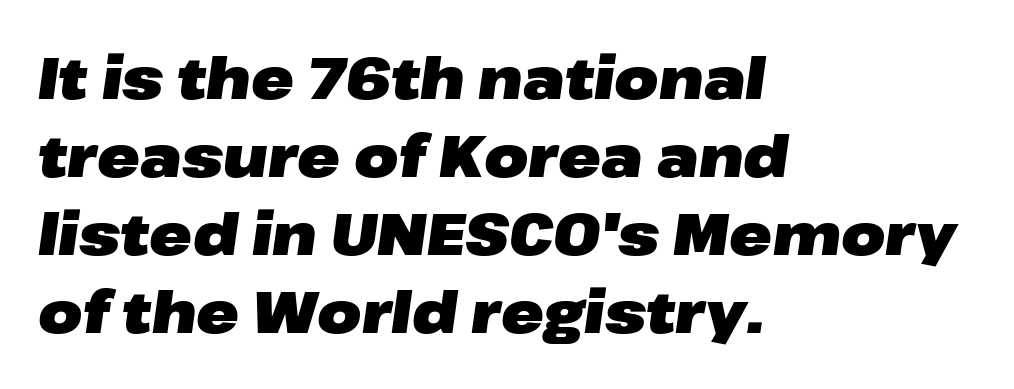
{"italic": "yes", "lean": "right", "slant_degrees": 8, "bold": "yes", "weight": "heavy", "width": "wide", "stroke_contrast": "low", "x_height": "medium", "monospaced": "no", "underline": "no", "align": "left", "line_spacing": "normal", "line_spacing_ratio": 1.37, "letter_spacing": "normal", "letter_spacing_em": 0.0, "glyph_px": 57}
